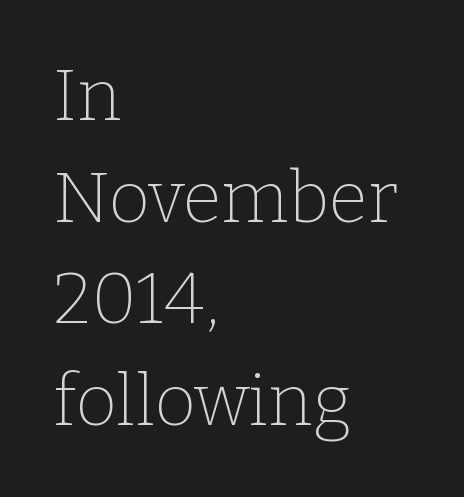
Q: Is the text bold? A: No.
Q: Is the text italic (slanted)? A: No, it is upright.
Q: Is the typeface a serif or a sans-serif typeface? A: Serif.
Q: Is the text underlined? A: No.
Q: How is the paragraph aligned? A: Left-aligned.
Q: Is the spacing between letters normal or unusually wide? A: Normal.
Q: Is the spacing between lines tight, normal or loose? A: Normal.
Q: Width (condensed, normal, or wide)? A: Normal.
Q: Stroke contrast? A: Low.
Q: x-height? A: Medium.
Q: Monospaced? A: No.
